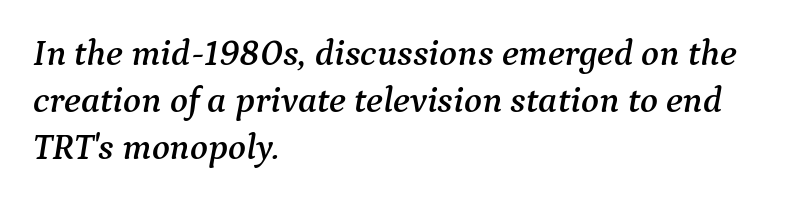
Compared with typical body copy, the letter spacing here is the same. The whole block is typeset with a tilt. The face used here is seriffed, in the tradition of book romans. Character widths vary here, with narrow letters taking less room than wide ones.
